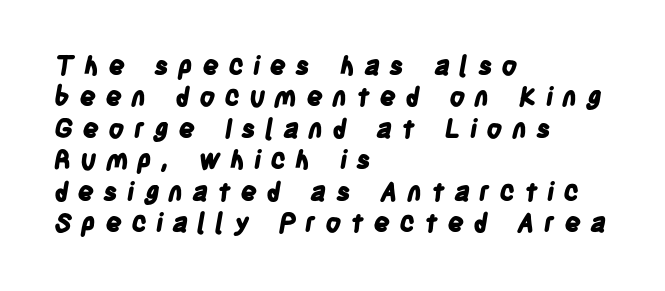
{"bold": "yes", "underline": "no", "align": "left", "line_spacing_ratio": 1.21, "letter_spacing": "wide", "letter_spacing_em": 0.35, "glyph_px": 26}
